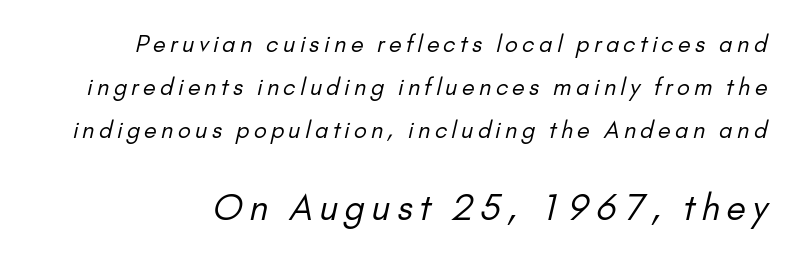
Q: Is the text bold? A: No.
Q: Is the typeface a serif or a sans-serif typeface? A: Sans-serif.
Q: Is the text underlined? A: No.
Q: Which block of text is set in a larger size, the first (top) or the second (bottom)? A: The second (bottom) one.
Q: Width (condensed, normal, or wide)? A: Normal.
Q: Stroke contrast? A: Low.
Q: x-height? A: Small.
Q: Monospaced? A: No.
